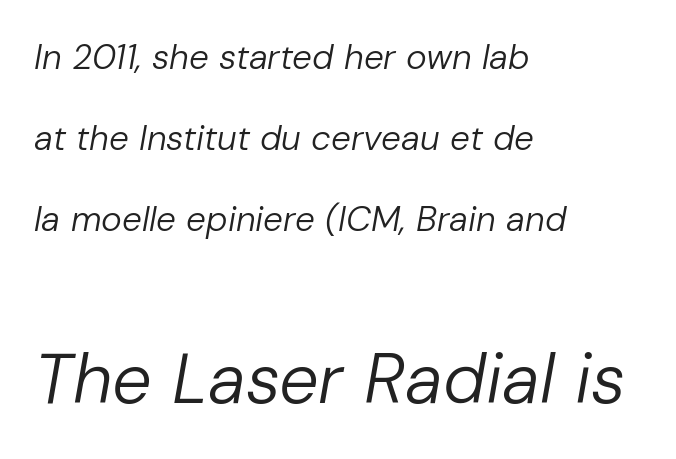
The image shows 70 px regular-weight type, italic (leaning right); set left-aligned, loose line spacing (2.31x), normal letter spacing, not underlined; the second (bottom) block is 2.0x larger; low stroke contrast and a medium x-height.
